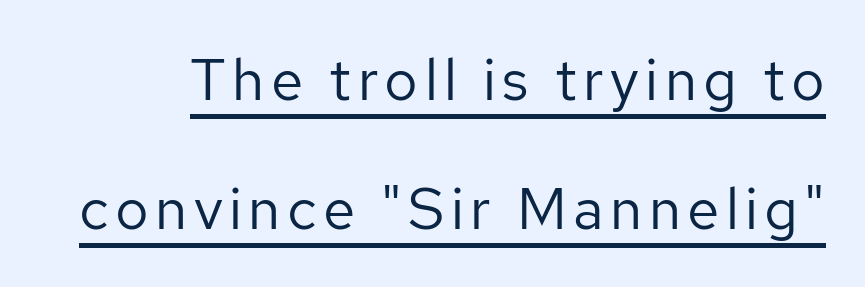
{"serif": "no", "italic": "no", "bold": "no", "weight": "regular", "width": "normal", "stroke_contrast": "low", "x_height": "medium", "monospaced": "no", "underline": "yes", "line_spacing": "loose", "line_spacing_ratio": 2.22, "glyph_px": 58}
